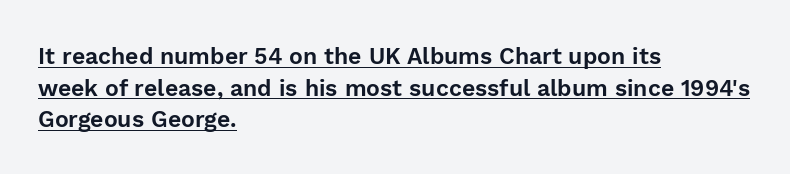
The image shows 23 px text type, upright; set left-aligned, normal line spacing (1.37x), normal letter spacing, underlined.
